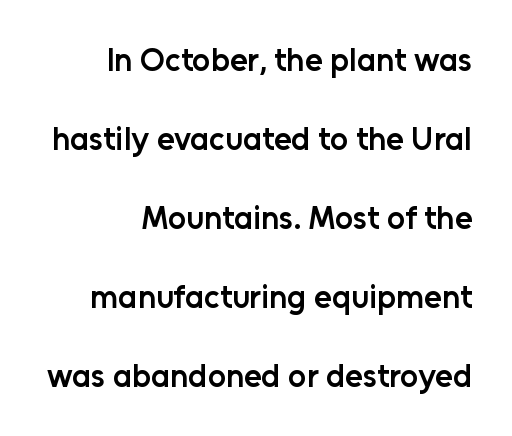
{"serif": "no", "italic": "no", "bold": "semi", "weight": "semibold", "width": "normal", "stroke_contrast": "low", "x_height": "medium", "monospaced": "no", "underline": "no", "align": "right", "line_spacing": "loose", "line_spacing_ratio": 2.47, "letter_spacing": "normal", "letter_spacing_em": 0.0, "glyph_px": 32}
